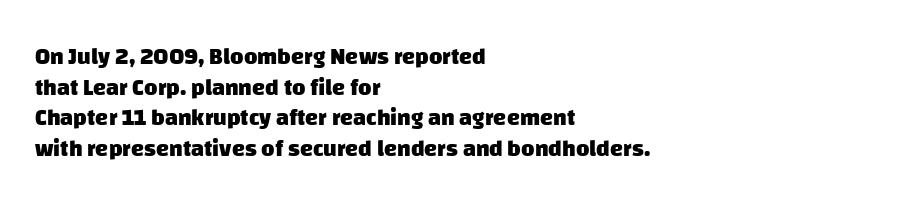
Q: Is the text bold? A: Yes.
Q: Is the text underlined? A: No.
Q: How is the paragraph aligned? A: Left-aligned.
Q: Is the spacing between letters normal or unusually wide? A: Normal.
Q: Is the spacing between lines tight, normal or loose? A: Normal.
